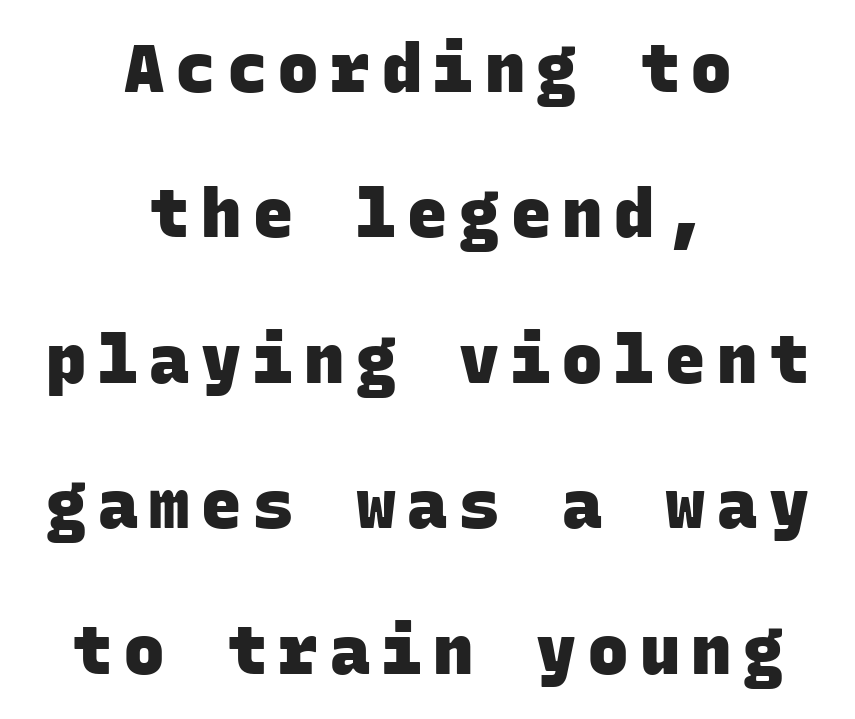
{"serif": "no", "bold": "yes", "weight": "heavy", "width": "normal", "stroke_contrast": "low", "x_height": "large", "monospaced": "yes", "underline": "no", "align": "center", "line_spacing": "loose", "line_spacing_ratio": 2.17, "glyph_px": 67}
